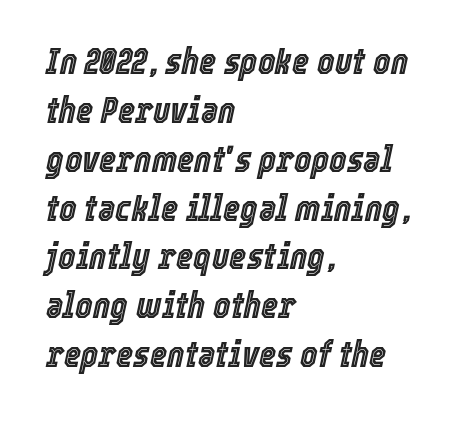
{"italic": "yes", "lean": "right", "slant_degrees": 12, "width": "condensed", "x_height": "medium", "monospaced": "no", "underline": "no", "align": "left", "line_spacing": "normal", "line_spacing_ratio": 1.32, "letter_spacing": "normal", "letter_spacing_em": 0.0, "glyph_px": 37}
